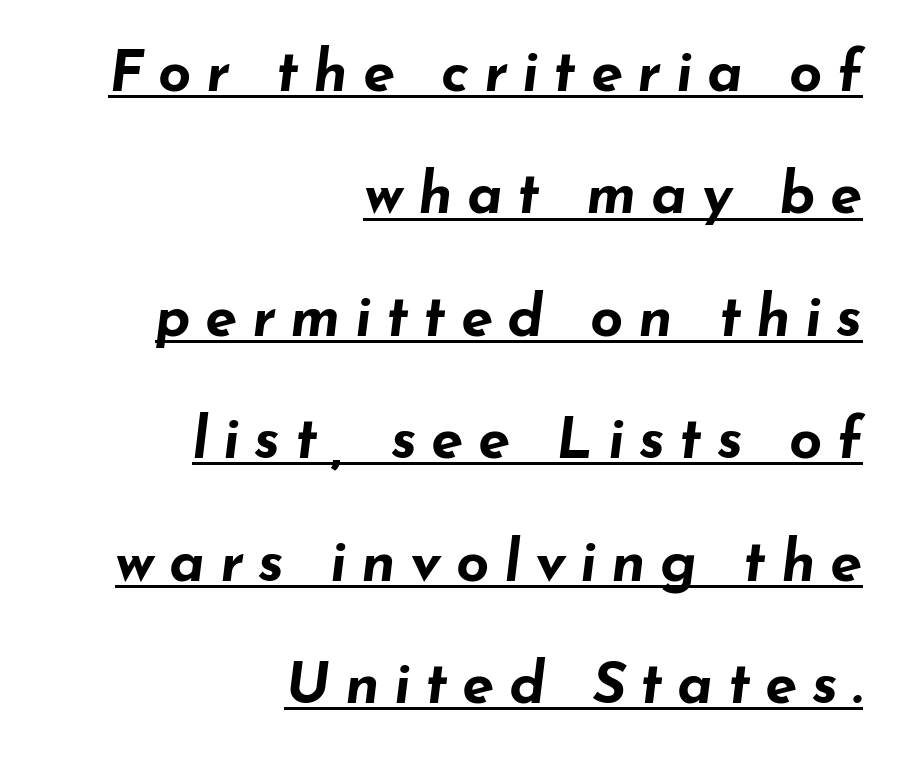
The image shows 58 px bold, wide type, italic (leaning right); set right-aligned, loose line spacing (2.11x), unusually wide letter spacing (+0.25 em), underlined; low stroke contrast and a small x-height.
